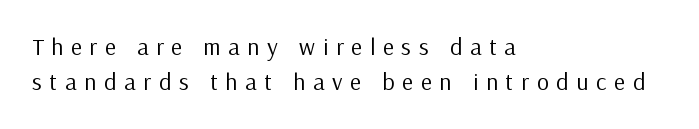
Q: Is the text bold? A: No.
Q: Is the text italic (slanted)? A: No, it is upright.
Q: Is the text underlined? A: No.
Q: How is the paragraph aligned? A: Left-aligned.
Q: Is the spacing between letters normal or unusually wide? A: Unusually wide.
Q: Is the spacing between lines tight, normal or loose? A: Normal.
